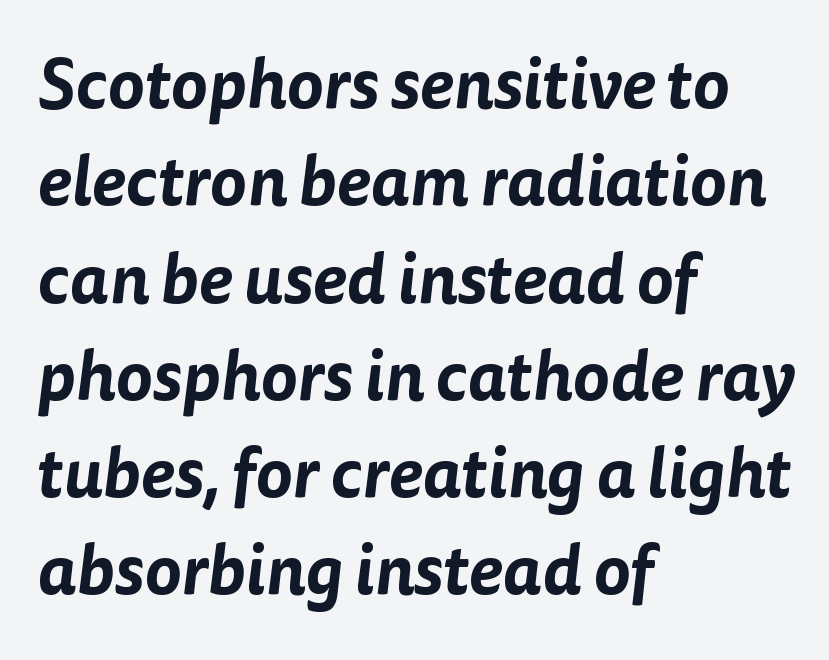
Q: Is the typeface a serif or a sans-serif typeface? A: Sans-serif.
Q: Is the text underlined? A: No.
Q: How is the paragraph aligned? A: Left-aligned.
Q: Is the spacing between letters normal or unusually wide? A: Normal.
Q: Is the spacing between lines tight, normal or loose? A: Normal.
Q: Width (condensed, normal, or wide)? A: Normal.
Q: Stroke contrast? A: Low.
Q: x-height? A: Medium.
Q: Monospaced? A: No.
